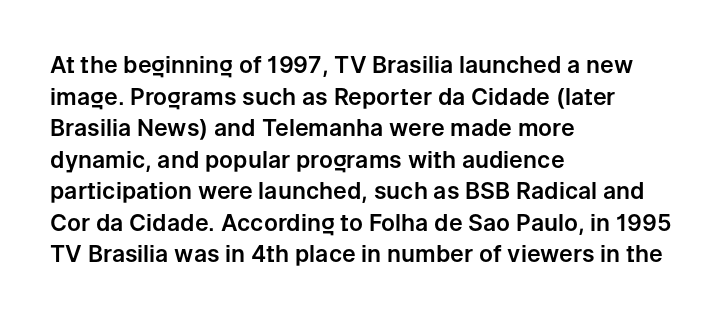
Q: Is the text italic (slanted)? A: No, it is upright.
Q: Is the text underlined? A: No.
Q: How is the paragraph aligned? A: Left-aligned.
Q: Is the spacing between letters normal or unusually wide? A: Normal.
Q: Is the spacing between lines tight, normal or loose? A: Normal.
